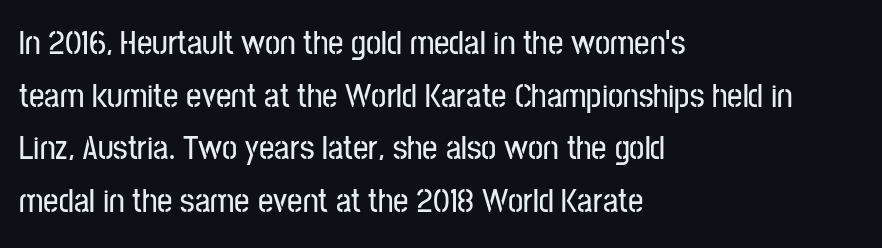
{"serif": "no", "italic": "no", "width": "condensed", "stroke_contrast": "low", "x_height": "medium", "monospaced": "no", "underline": "no", "align": "left", "line_spacing": "normal", "line_spacing_ratio": 1.55, "letter_spacing": "normal", "letter_spacing_em": 0.0, "glyph_px": 34}
